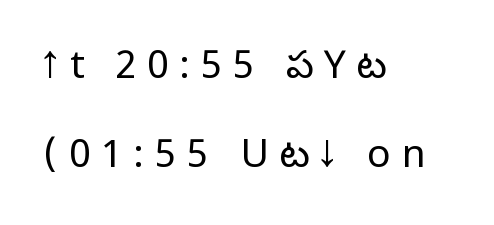
The image shows 39 px regular-weight, condensed sans-serif type, upright; set left-aligned, loose line spacing (2.27x), unusually wide letter spacing (+0.27 em), not underlined; low stroke contrast and a large x-height.
